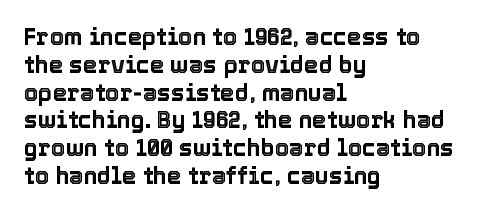
Q: Is the text italic (slanted)? A: No, it is upright.
Q: Is the text underlined? A: No.
Q: How is the paragraph aligned? A: Left-aligned.
Q: Is the spacing between letters normal or unusually wide? A: Normal.
